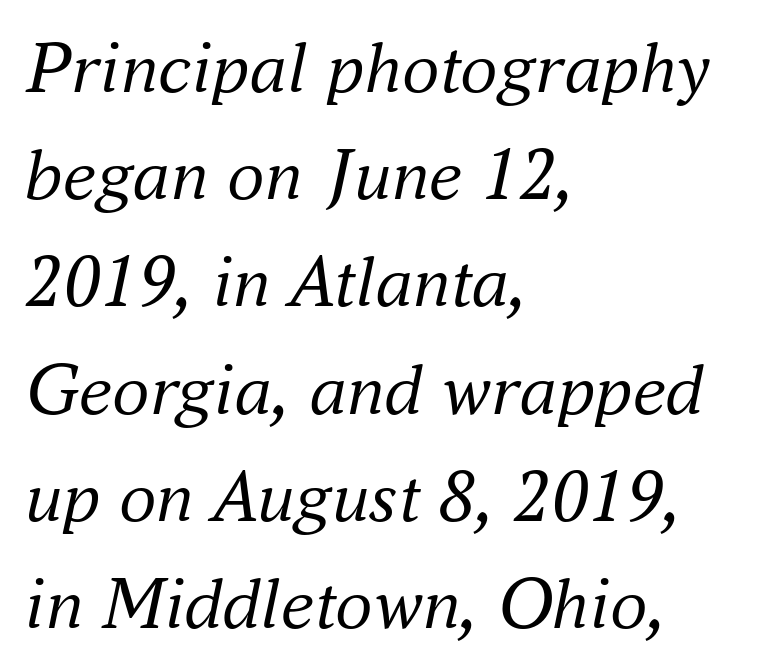
Q: Is the text bold? A: No.
Q: Is the text italic (slanted)? A: Yes, it leans right by about 16 degrees.
Q: Is the typeface a serif or a sans-serif typeface? A: Serif.
Q: Is the text underlined? A: No.
Q: How is the paragraph aligned? A: Left-aligned.
Q: Is the spacing between letters normal or unusually wide? A: Normal.
Q: Is the spacing between lines tight, normal or loose? A: Normal.
Q: Width (condensed, normal, or wide)? A: Normal.
Q: Stroke contrast? A: Medium.
Q: x-height? A: Small.
Q: Monospaced? A: No.
